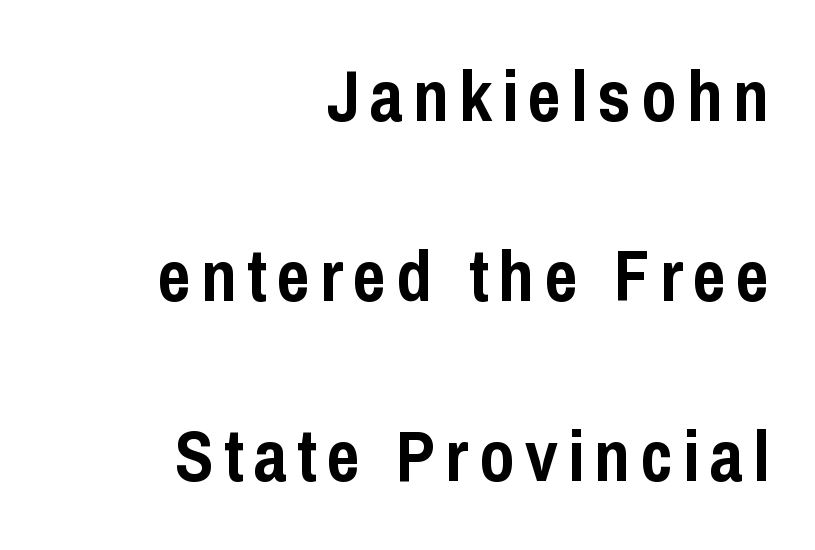
The image shows 72 px semibold, condensed sans-serif type, upright; set right-aligned, loose line spacing (2.5x), not underlined; low stroke contrast and a medium x-height.
